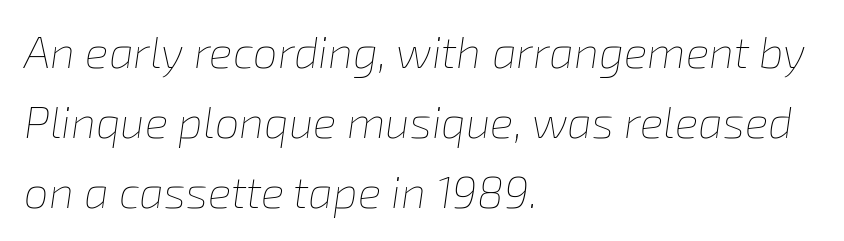
Alignment: flush left. Character widths vary here, with narrow letters taking less room than wide ones. The letters are slanted; this is an italic face. The designer left line spacing at the default.
